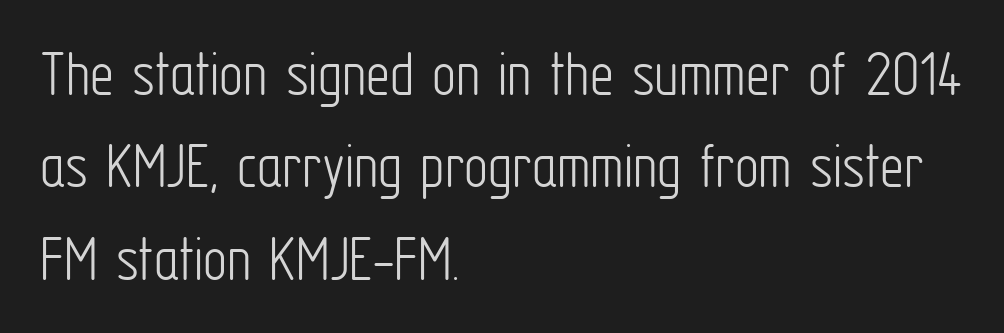
Q: Is the text bold? A: No.
Q: Is the text italic (slanted)? A: No, it is upright.
Q: Is the typeface a serif or a sans-serif typeface? A: Sans-serif.
Q: Is the text underlined? A: No.
Q: How is the paragraph aligned? A: Left-aligned.
Q: Is the spacing between letters normal or unusually wide? A: Normal.
Q: Is the spacing between lines tight, normal or loose? A: Normal.
Q: Width (condensed, normal, or wide)? A: Condensed.
Q: Stroke contrast? A: Low.
Q: x-height? A: Medium.
Q: Monospaced? A: No.
